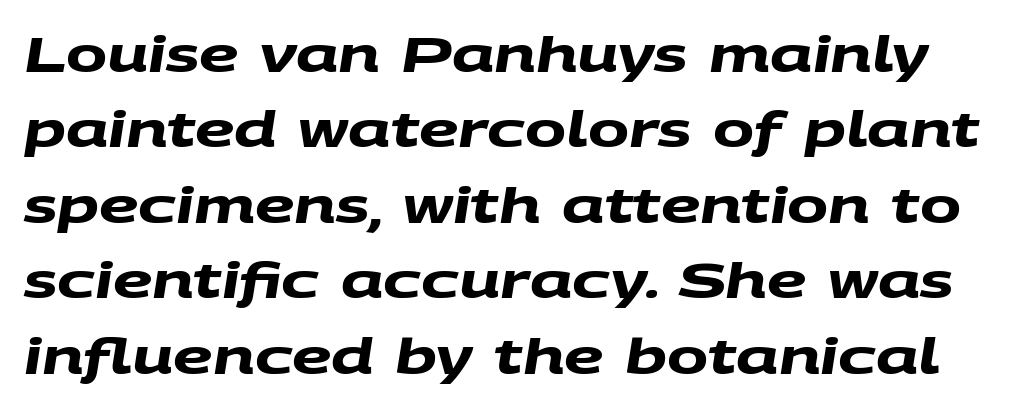
The image shows 49 px heavy, wide sans-serif type; set normal line spacing (1.54x), normal letter spacing, not underlined; medium stroke contrast and a large x-height.
